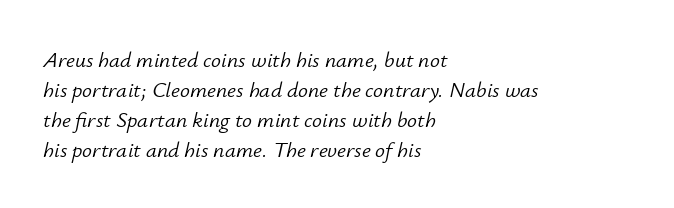
The image shows 22 px text type, italic (leaning right); set left-aligned, normal line spacing (1.37x), normal letter spacing, not underlined.
